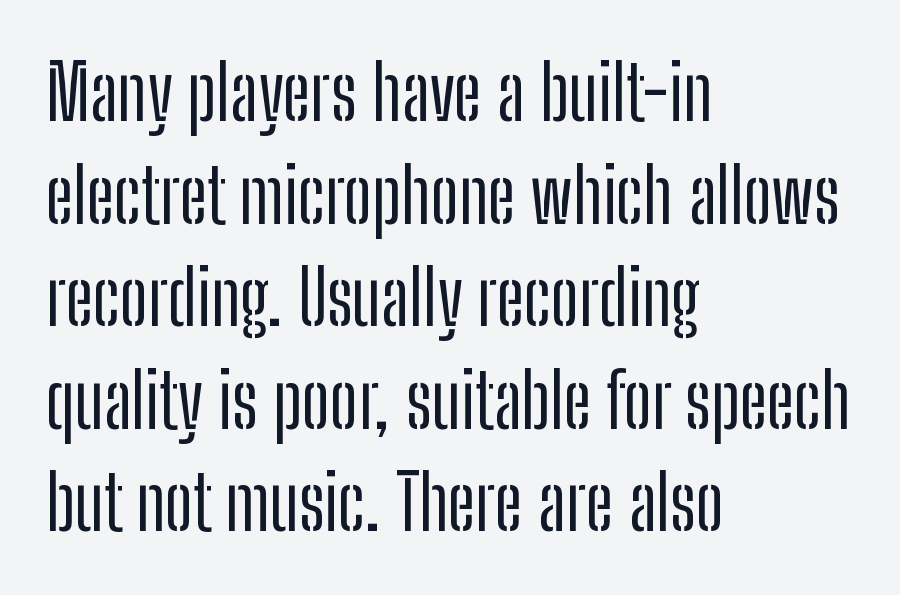
{"serif": "no", "italic": "no", "width": "condensed", "stroke_contrast": "low", "x_height": "medium", "monospaced": "no", "underline": "no", "align": "left", "line_spacing": "normal", "line_spacing_ratio": 1.35, "letter_spacing": "normal", "letter_spacing_em": 0.0, "glyph_px": 76}
